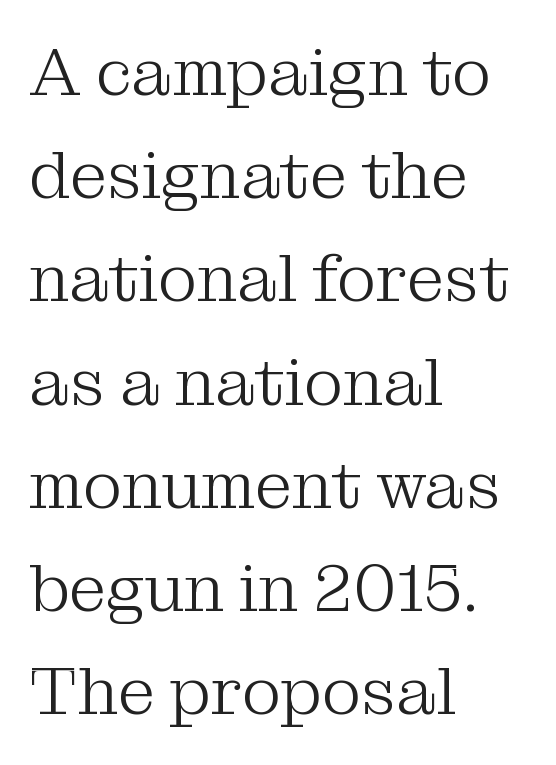
Characters remain perfectly vertical along every line. Nothing unusual about the tracking: characters are spaced as the font intends. The rendering shows small feet on the letterforms — a serif design. Regular leading. Notice how the passage keeps a crisp vertical edge on the left only.
